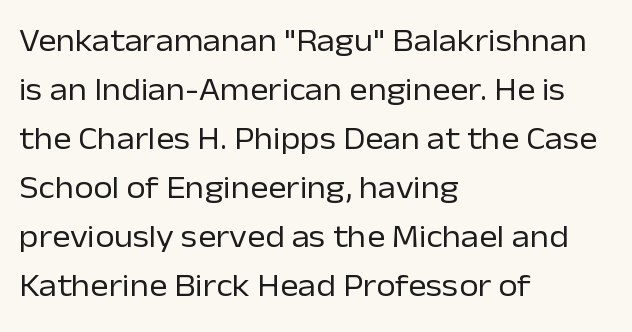
Q: Is the text bold? A: No.
Q: Is the text italic (slanted)? A: No, it is upright.
Q: Is the typeface a serif or a sans-serif typeface? A: Sans-serif.
Q: Is the text underlined? A: No.
Q: How is the paragraph aligned? A: Left-aligned.
Q: Is the spacing between letters normal or unusually wide? A: Normal.
Q: Is the spacing between lines tight, normal or loose? A: Normal.
Q: Width (condensed, normal, or wide)? A: Normal.
Q: Stroke contrast? A: Low.
Q: x-height? A: Medium.
Q: Monospaced? A: No.
